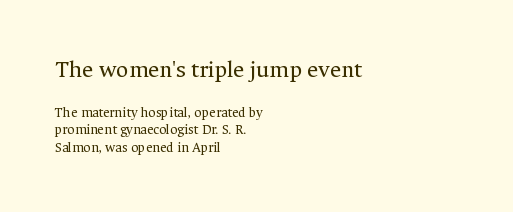
Tracking here is standard; glyphs follow each other at the usual distance. Characters remain perfectly vertical along every line. Letters have the restrained weight of plain body copy at most. Notice how the passage keeps a crisp vertical edge on the left only.
